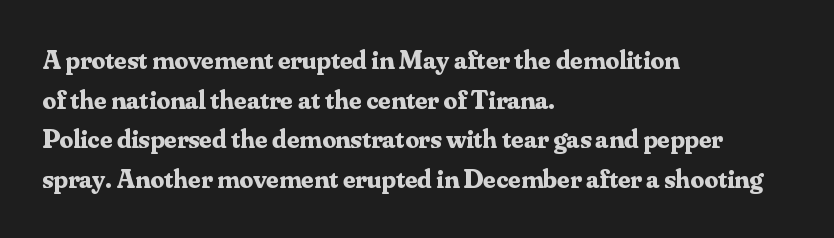
Q: Is the text bold? A: Yes.
Q: Is the text italic (slanted)? A: No, it is upright.
Q: Is the text underlined? A: No.
Q: How is the paragraph aligned? A: Left-aligned.
Q: Is the spacing between letters normal or unusually wide? A: Normal.
Q: Is the spacing between lines tight, normal or loose? A: Normal.
